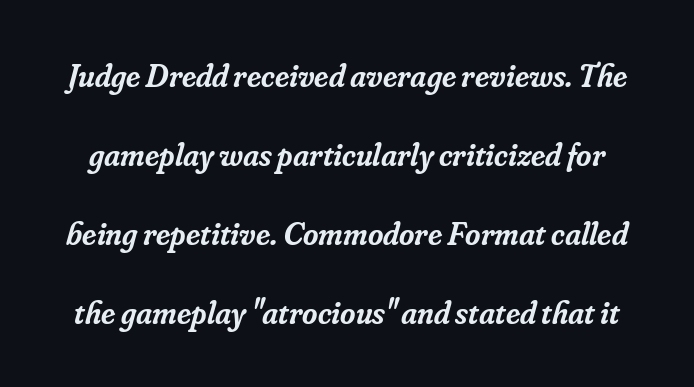
Q: Is the text bold? A: Semi-bold.
Q: Is the text italic (slanted)? A: Yes, it leans right by about 16 degrees.
Q: Is the typeface a serif or a sans-serif typeface? A: Serif.
Q: Is the text underlined? A: No.
Q: Is the spacing between letters normal or unusually wide? A: Normal.
Q: Is the spacing between lines tight, normal or loose? A: Loose.
Q: Width (condensed, normal, or wide)? A: Normal.
Q: Stroke contrast? A: Low.
Q: x-height? A: Small.
Q: Monospaced? A: No.
